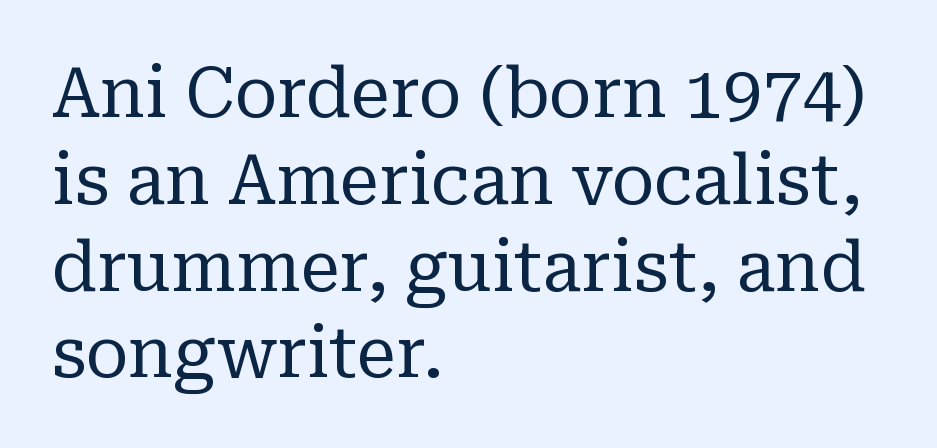
{"serif": "yes", "italic": "no", "bold": "no", "weight": "regular", "width": "normal", "stroke_contrast": "low", "x_height": "medium", "monospaced": "no", "underline": "no", "align": "left", "line_spacing_ratio": 1.24, "letter_spacing": "normal", "letter_spacing_em": 0.0, "glyph_px": 70}
